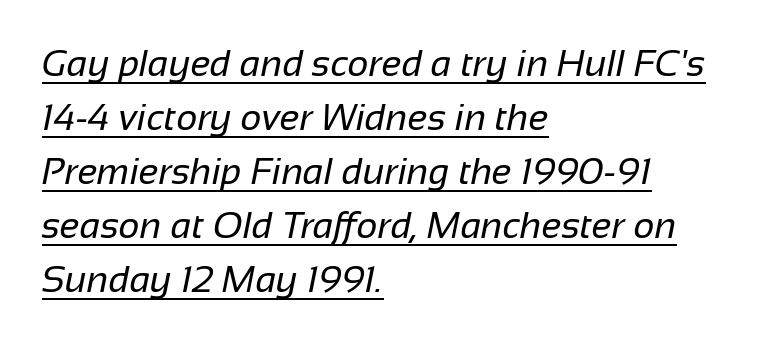
Q: Is the text bold? A: No.
Q: Is the typeface a serif or a sans-serif typeface? A: Sans-serif.
Q: Is the text underlined? A: Yes.
Q: How is the paragraph aligned? A: Left-aligned.
Q: Is the spacing between letters normal or unusually wide? A: Normal.
Q: Is the spacing between lines tight, normal or loose? A: Normal.
Q: Width (condensed, normal, or wide)? A: Normal.
Q: Stroke contrast? A: Low.
Q: x-height? A: Medium.
Q: Monospaced? A: No.
